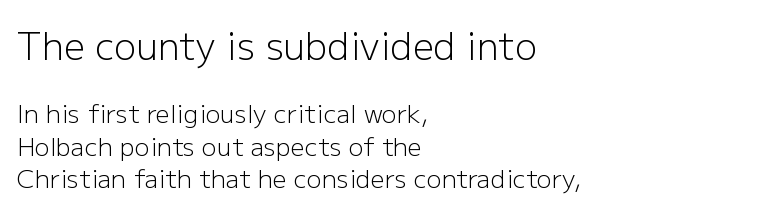
The image shows 37 px light sans-serif type, upright; set left-aligned, normal line spacing (1.29x), normal letter spacing, not underlined; the first (top) block is 1.48x larger; low stroke contrast and a medium x-height.
